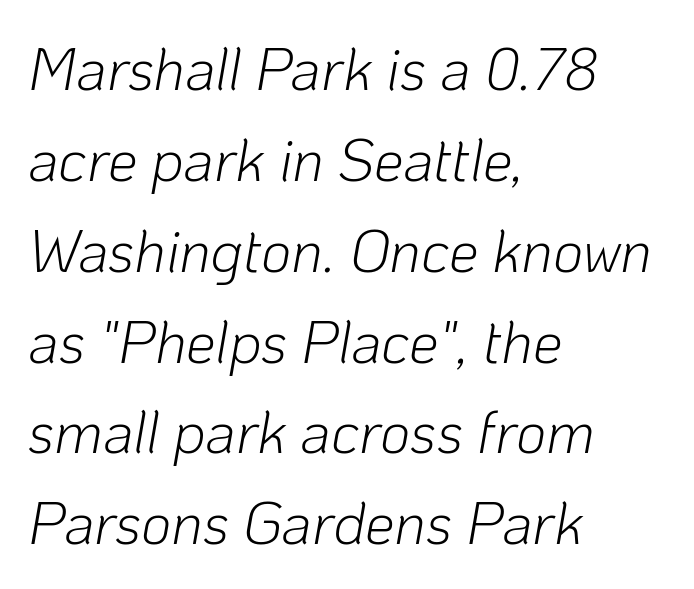
Q: Is the text bold? A: No.
Q: Is the text italic (slanted)? A: Yes, it leans right by about 10 degrees.
Q: Is the text underlined? A: No.
Q: How is the paragraph aligned? A: Left-aligned.
Q: Is the spacing between letters normal or unusually wide? A: Normal.
Q: Is the spacing between lines tight, normal or loose? A: Normal.
Q: Width (condensed, normal, or wide)? A: Normal.
Q: Stroke contrast? A: Low.
Q: x-height? A: Medium.
Q: Monospaced? A: No.
